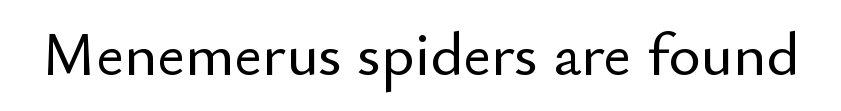
Q: Is the text italic (slanted)? A: No, it is upright.
Q: Is the typeface a serif or a sans-serif typeface? A: Sans-serif.
Q: Is the text underlined? A: No.
Q: Is the spacing between letters normal or unusually wide? A: Normal.
Q: Width (condensed, normal, or wide)? A: Normal.
Q: Stroke contrast? A: Low.
Q: x-height? A: Small.
Q: Monospaced? A: No.
